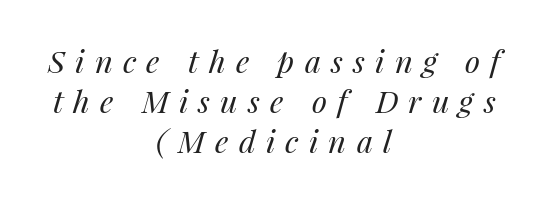
{"italic": "yes", "lean": "right", "slant_degrees": 14, "bold": "no", "weight": "regular", "width": "normal", "stroke_contrast": "medium", "x_height": "medium", "monospaced": "no", "underline": "no", "align": "center", "line_spacing": "normal", "line_spacing_ratio": 1.29, "letter_spacing": "wide", "letter_spacing_em": 0.33, "glyph_px": 31}
